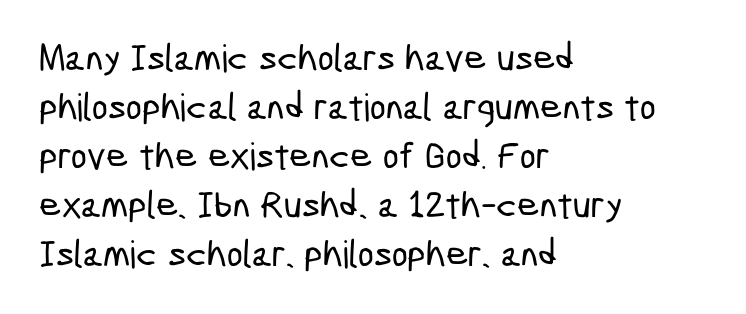
Q: Is the typeface a serif or a sans-serif typeface? A: Sans-serif.
Q: Is the text underlined? A: No.
Q: How is the paragraph aligned? A: Left-aligned.
Q: Is the spacing between letters normal or unusually wide? A: Normal.
Q: Is the spacing between lines tight, normal or loose? A: Normal.
Q: Width (condensed, normal, or wide)? A: Condensed.
Q: Stroke contrast? A: Low.
Q: x-height? A: Medium.
Q: Monospaced? A: No.
